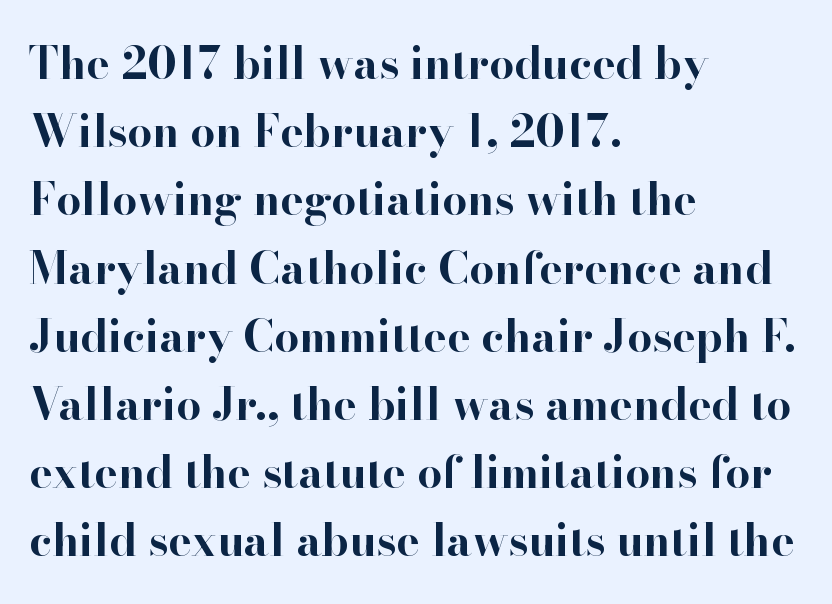
{"serif": "yes", "italic": "no", "bold": "yes", "weight": "bold", "width": "normal", "stroke_contrast": "high", "x_height": "small", "monospaced": "no", "underline": "no", "align": "left", "line_spacing": "normal", "line_spacing_ratio": 1.55, "letter_spacing": "normal", "letter_spacing_em": 0.0, "glyph_px": 44}
